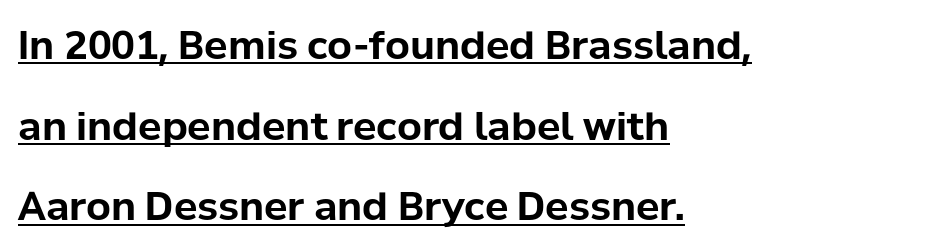
You can see a thin bar hugging the bottom of the glyphs. You can tell it's not italic because the verticals are truly vertical. Note the varied advance widths — an 'i' is clearly narrower than an 'm'. Look at the stroke-to-counter ratio: heavy, a bold.
